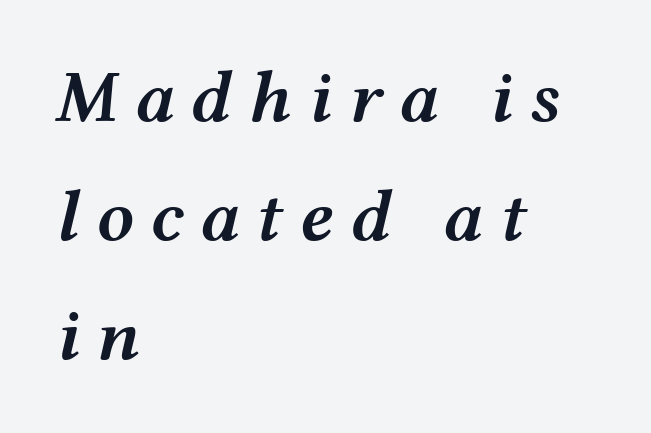
{"italic": "yes", "lean": "right", "slant_degrees": 12, "bold": "semi", "weight": "semibold", "width": "wide", "stroke_contrast": "medium", "x_height": "medium", "monospaced": "no", "underline": "no", "align": "left", "line_spacing": "normal", "line_spacing_ratio": 1.61, "letter_spacing": "wide", "letter_spacing_em": 0.22, "glyph_px": 74}
